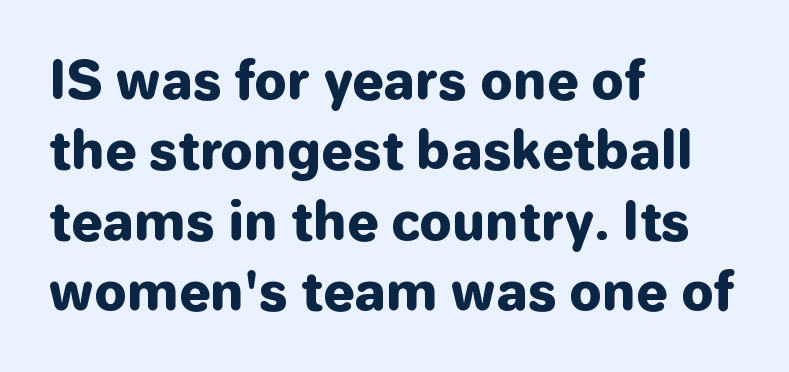
{"serif": "no", "italic": "no", "bold": "yes", "weight": "heavy", "width": "normal", "stroke_contrast": "low", "x_height": "medium", "monospaced": "no", "underline": "no", "align": "left", "line_spacing": "normal", "line_spacing_ratio": 1.38, "letter_spacing": "normal", "letter_spacing_em": 0.0, "glyph_px": 51}
